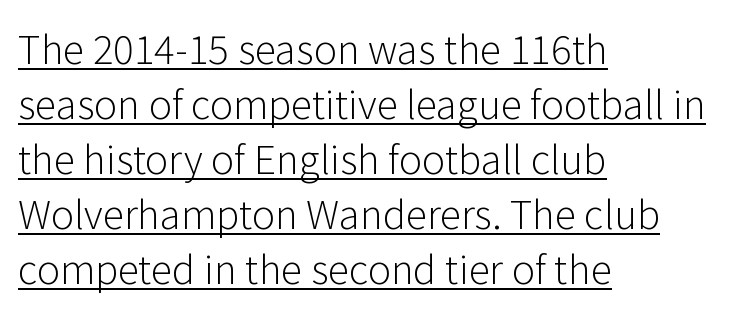
The image shows 39 px light sans-serif type, upright; set left-aligned, normal line spacing (1.41x), normal letter spacing, underlined; low stroke contrast and a medium x-height.
